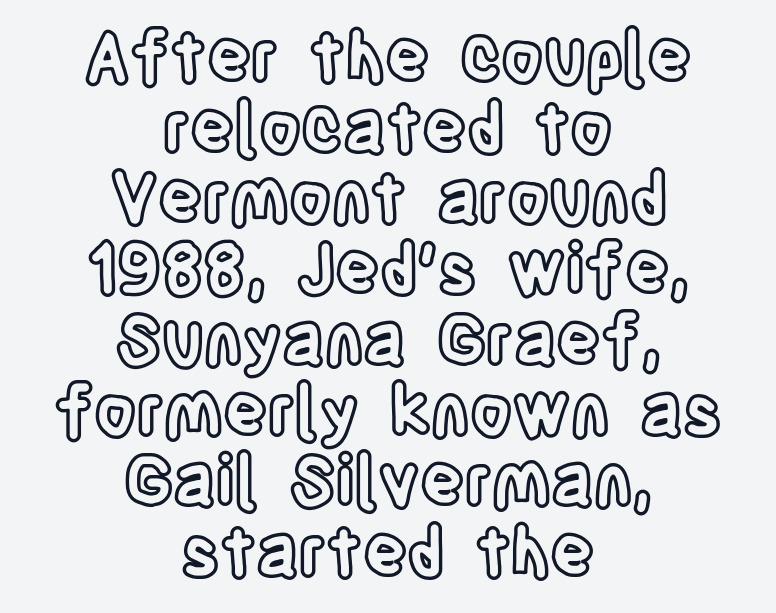
{"italic": "no", "width": "condensed", "x_height": "large", "monospaced": "no", "underline": "no", "align": "center", "line_spacing": "tight", "line_spacing_ratio": 1.04, "letter_spacing": "normal", "letter_spacing_em": 0.0, "glyph_px": 68}
